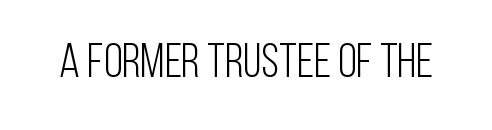
A typesetter would call this proportional, since set widths differ per character. It's the straight-up-and-down kind of type. The gap between lines stays unmarked. Is the letter spacing exaggerated? No — it looks like the ordinary default.
